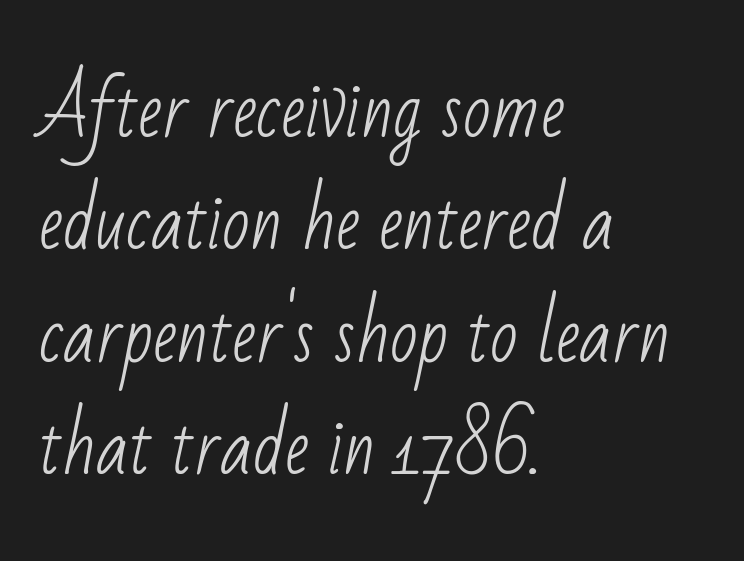
The rendering uses natural spacing where letterforms have individual widths. Typographically, this falls in the sans-serif category. The specimen omits any rule beneath the text block's lines. Visually the block forms a straight wall on the left and a jagged coastline on the right. Stem width sits at or under what a default text font uses. The space between consecutive lines is moderate.
